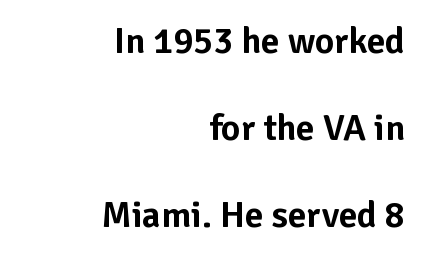
Horizontal bands of white between lines are thick stripes. Words appear dense and cohesive because spacing is normal. These lines are rendered in a variable-pitch font. Is there any slant? The stems are plumb. Type style note: lacks serifs. Descender tails drop into unmarked territory.
